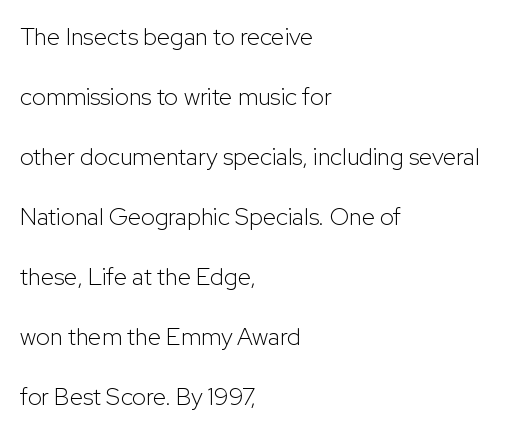
Compared with typical body copy, the letter spacing here is the same. This reads as an unemphasized weight, regular at the heaviest. The vertical gap from one line to the next is large. No italicization has been applied; the sample stays upright. The setting favours the left margin, as ordinary paragraphs usually do.
